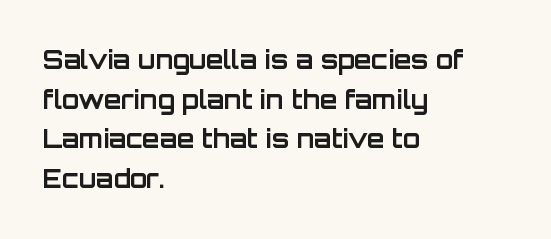
Q: Is the text bold? A: Yes.
Q: Is the text italic (slanted)? A: No, it is upright.
Q: Is the text underlined? A: No.
Q: How is the paragraph aligned? A: Left-aligned.
Q: Is the spacing between letters normal or unusually wide? A: Normal.
Q: Is the spacing between lines tight, normal or loose? A: Normal.
